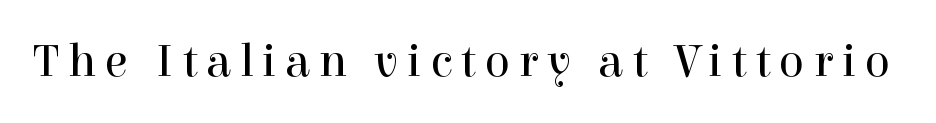
Q: Is the text bold? A: No.
Q: Is the text italic (slanted)? A: No, it is upright.
Q: Is the typeface a serif or a sans-serif typeface? A: Serif.
Q: Is the text underlined? A: No.
Q: Width (condensed, normal, or wide)? A: Normal.
Q: x-height? A: Medium.
Q: Monospaced? A: No.
